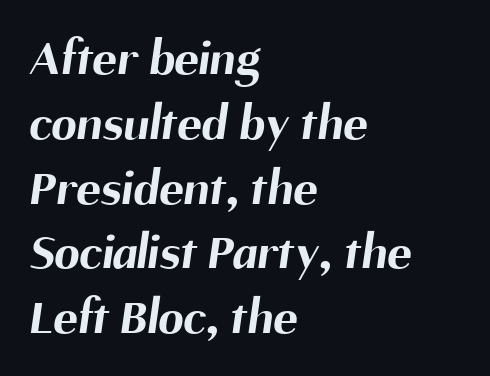
The words here are not underlined. Does extra space separate the letters? No, they use regular spacing. To sum up the face: it is a sans, with no serifs. Typeset ragged right — the left edge is the straight one. The strokes are fattened all the way to bold. Varying glyph widths throughout — classic text-font behaviour.
